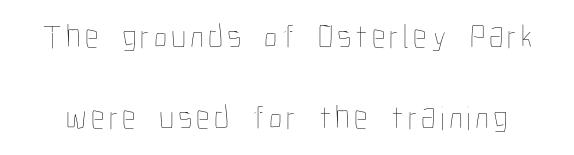
{"italic": "no", "bold": "no", "weight": "thin", "width": "condensed", "stroke_contrast": "low", "x_height": "medium", "monospaced": "no", "underline": "no", "line_spacing": "loose", "line_spacing_ratio": 2.39, "glyph_px": 34}
